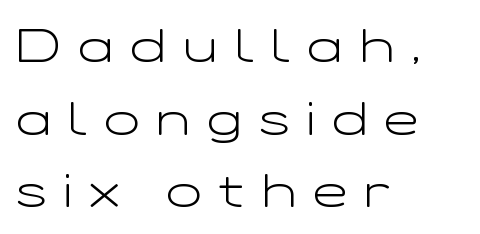
Proportional: the letters do not fall into vertical columns. Observe the wide spacing: letters keep a clear distance from each other. What's the leading like? Ordinary, nothing unusual. In terms of posture, this sample is upright.
